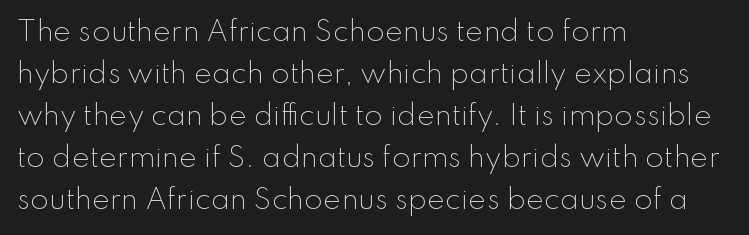
Q: Is the text bold? A: No.
Q: Is the text italic (slanted)? A: No, it is upright.
Q: Is the text underlined? A: No.
Q: How is the paragraph aligned? A: Left-aligned.
Q: Is the spacing between letters normal or unusually wide? A: Normal.
Q: Is the spacing between lines tight, normal or loose? A: Normal.
